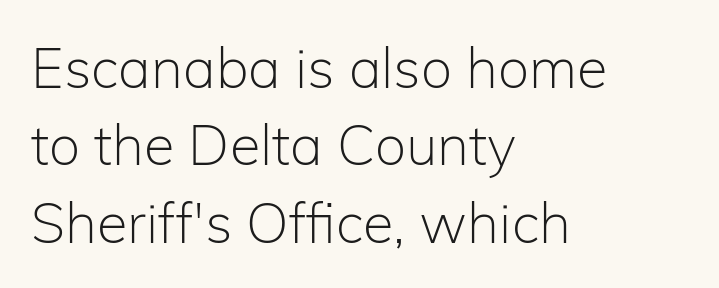
The image shows 56 px light sans-serif type, upright; set left-aligned, normal line spacing (1.38x), normal letter spacing, not underlined; low stroke contrast and a medium x-height.
